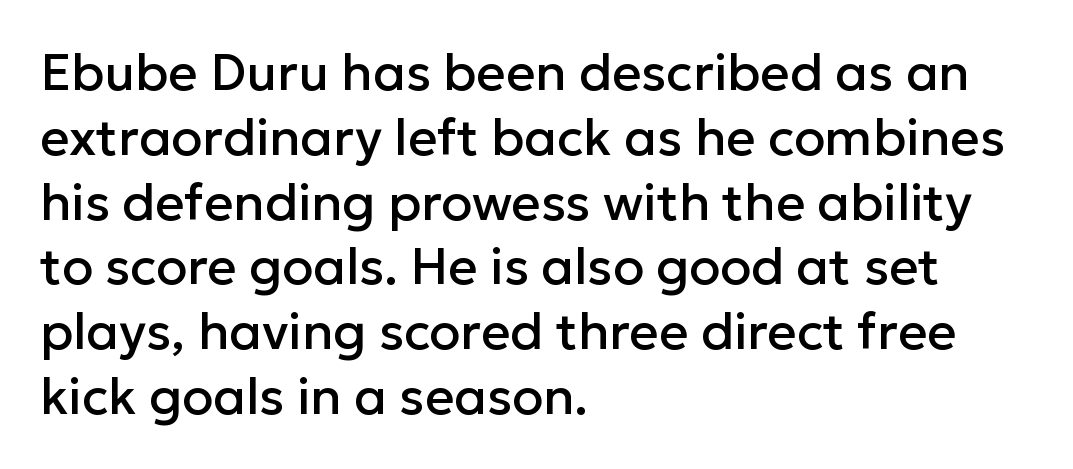
The image shows 51 px sans-serif type, upright; set left-aligned, normal line spacing (1.27x), normal letter spacing, not underlined; low stroke contrast and a medium x-height.
